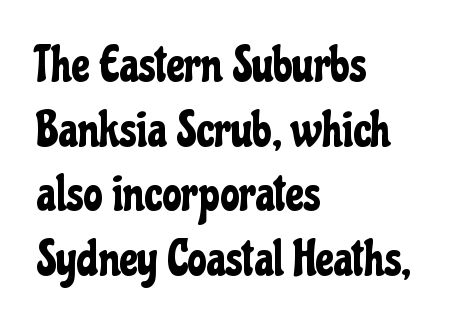
The image shows 49 px condensed sans-serif type, upright; set left-aligned, normal line spacing (1.32x), normal letter spacing, not underlined; low stroke contrast and a medium x-height.
